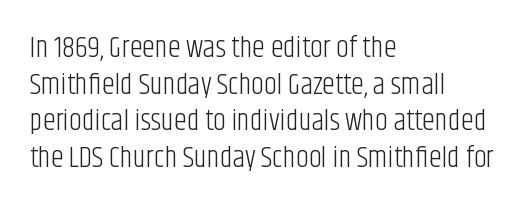
The image shows 29 px light, condensed sans-serif type, upright; set left-aligned, normal line spacing (1.26x), normal letter spacing, not underlined; low stroke contrast and a large x-height.
